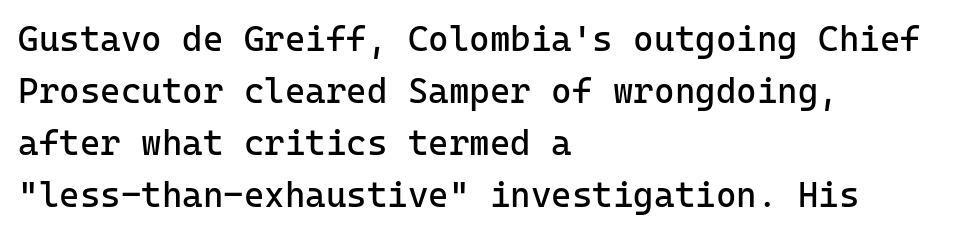
{"serif": "no", "italic": "no", "bold": "no", "weight": "regular", "width": "normal", "stroke_contrast": "low", "x_height": "medium", "monospaced": "yes", "underline": "no", "align": "left", "line_spacing": "normal", "line_spacing_ratio": 1.49, "letter_spacing": "normal", "letter_spacing_em": 0.0, "glyph_px": 35}
